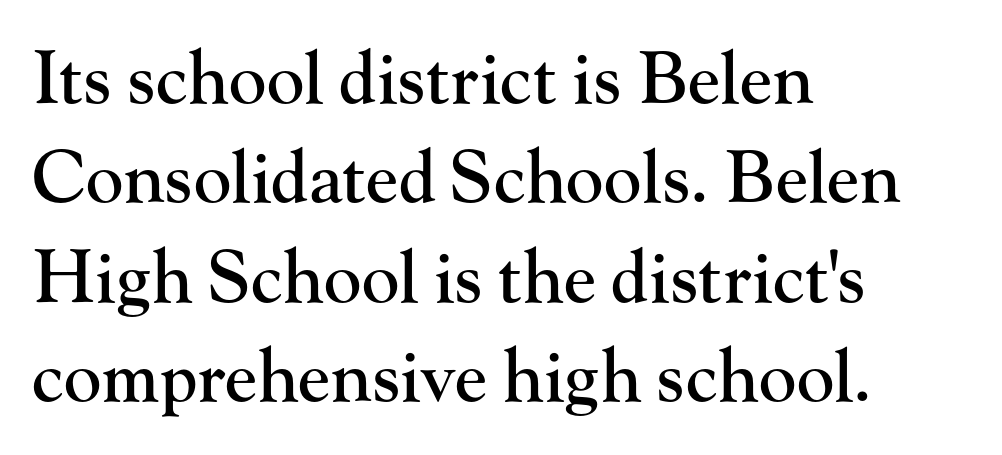
{"serif": "yes", "italic": "no", "width": "normal", "stroke_contrast": "high", "x_height": "small", "monospaced": "no", "underline": "no", "align": "left", "line_spacing": "normal", "line_spacing_ratio": 1.4, "letter_spacing": "normal", "letter_spacing_em": 0.0, "glyph_px": 71}
